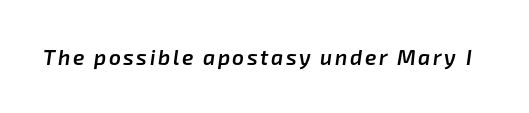
Q: Is the text bold? A: Semi-bold.
Q: Is the text italic (slanted)? A: Yes, it leans right by about 8 degrees.
Q: Is the text underlined? A: No.
